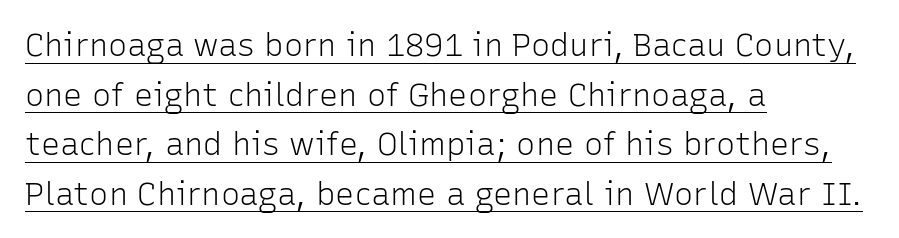
The image shows 32 px light sans-serif type, upright; set left-aligned, normal line spacing (1.55x), normal letter spacing, underlined; low stroke contrast and a medium x-height.
